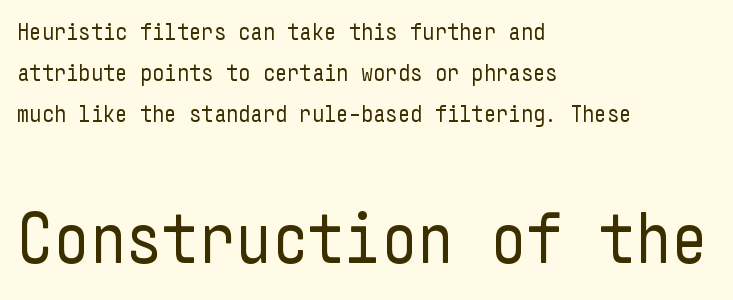
{"serif": "no", "italic": "no", "bold": "no", "weight": "regular", "width": "condensed", "stroke_contrast": "low", "x_height": "medium", "underline": "no", "align": "left", "line_spacing": "normal", "line_spacing_ratio": 1.7, "letter_spacing": "normal", "letter_spacing_em": 0.0, "larger_block": "second", "size_ratio": 2.96, "glyph_px": 71}
